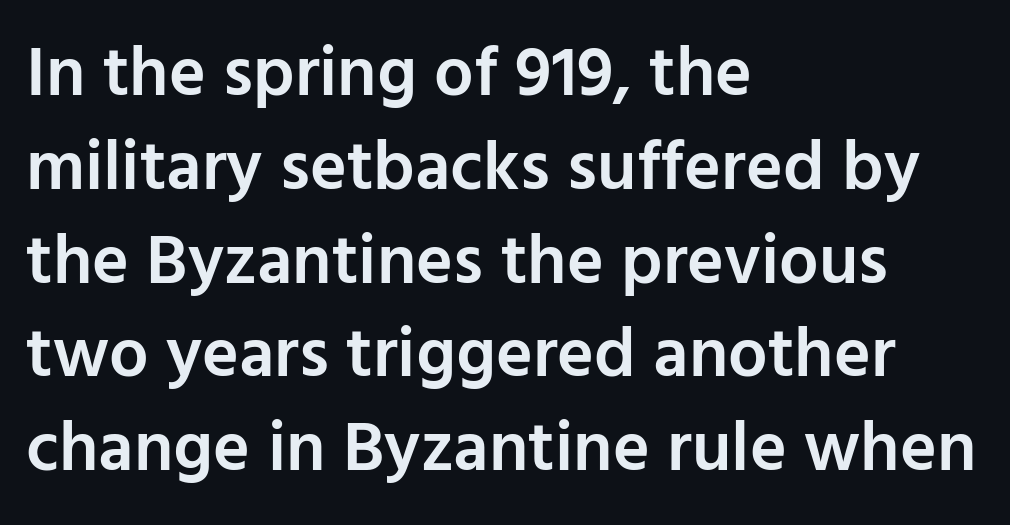
{"serif": "no", "italic": "no", "bold": "semi", "weight": "semibold", "width": "normal", "stroke_contrast": "low", "x_height": "medium", "monospaced": "no", "underline": "no", "align": "left", "line_spacing": "normal", "line_spacing_ratio": 1.34, "letter_spacing": "normal", "letter_spacing_em": 0.0, "glyph_px": 70}
